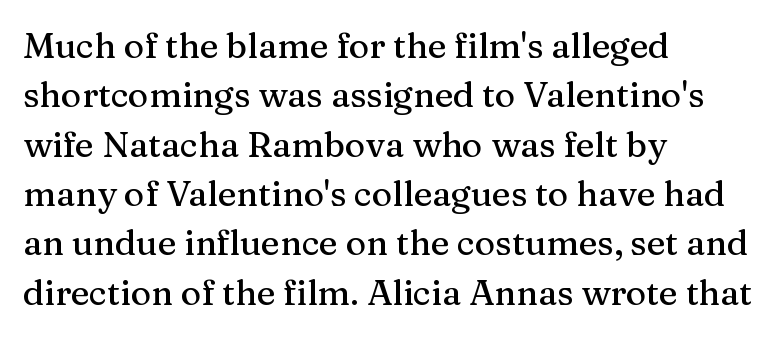
The rendering shows small feet on the letterforms — a serif design. The space directly below the letters is spotless. This sample has the flowing, uneven cadence of proportional lettering. Standard letterfit; no display-style spreading of the glyphs. Is there much room between lines? A standard amount, neither cramped nor airy. If you drew a ruler down the left edge, every line would touch it.
